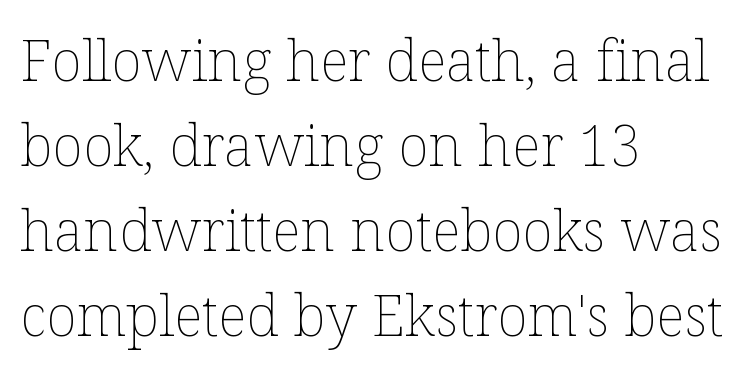
The image shows 57 px thin type, upright; set left-aligned, normal line spacing (1.49x), normal letter spacing, not underlined; low stroke contrast and a medium x-height.
